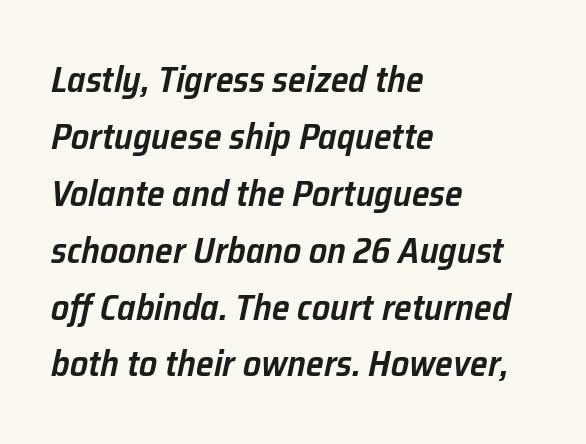
{"italic": "yes", "lean": "right", "slant_degrees": 12, "bold": "semi", "weight": "semibold", "width": "normal", "stroke_contrast": "low", "x_height": "medium", "monospaced": "no", "underline": "no", "align": "left", "line_spacing": "normal", "line_spacing_ratio": 1.58, "letter_spacing": "normal", "letter_spacing_em": 0.0, "glyph_px": 36}
